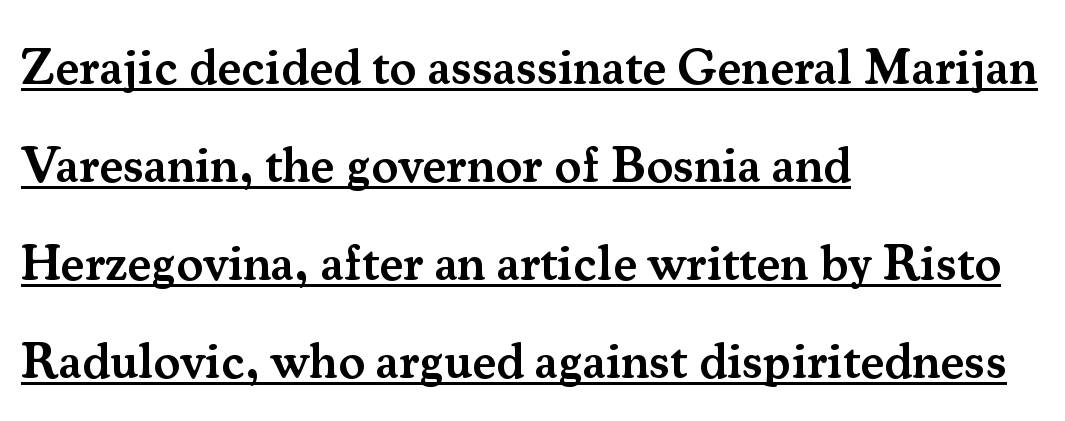
{"serif": "yes", "italic": "no", "bold": "semi", "weight": "semibold", "width": "normal", "stroke_contrast": "medium", "x_height": "small", "monospaced": "no", "underline": "yes", "align": "left", "line_spacing": "loose", "line_spacing_ratio": 1.96, "letter_spacing": "normal", "letter_spacing_em": 0.0, "glyph_px": 50}
